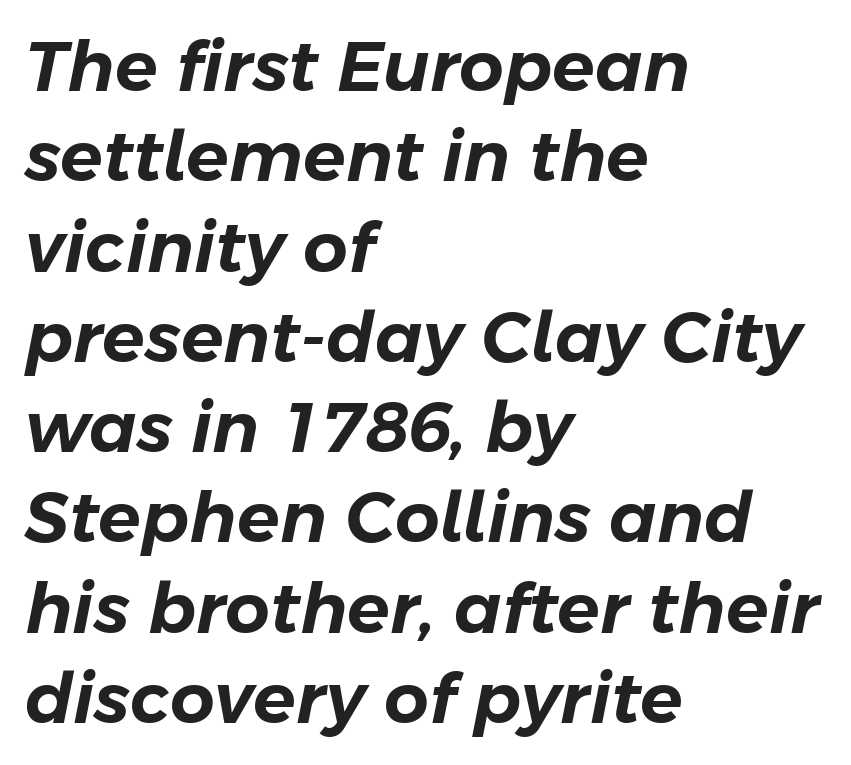
The image shows 70 px text type, italic (leaning right); set left-aligned, normal line spacing (1.29x), normal letter spacing, not underlined; low stroke contrast and a medium x-height.
